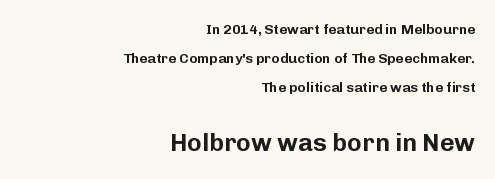
The image shows 25 px text type, upright; set right-aligned, loose line spacing (2.08x), normal letter spacing, not underlined; the second (bottom) block is 1.79x larger.
